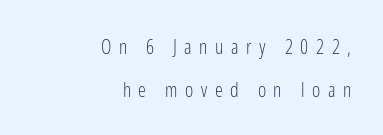
A typesetter would mark this as roman, not italic. Visually the block forms a straight wall on the right and a jagged coastline on the left. Is this a heavy cut? Hardly; it is regular or lighter. A great deal of white space separates one row of letters from the next. Words float on clear page, feet unadorned. Display-style spreading of the glyphs; the letterfit is very open.
